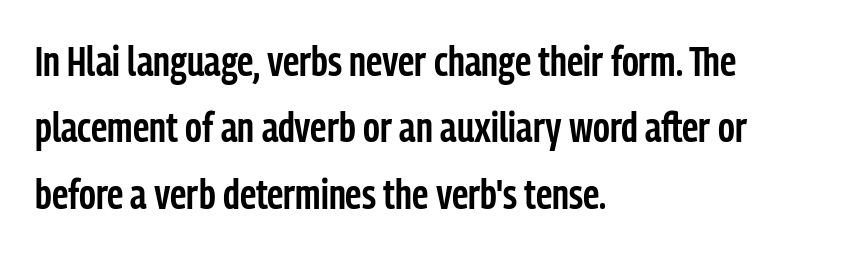
{"serif": "no", "italic": "no", "bold": "semi", "weight": "semibold", "width": "condensed", "stroke_contrast": "low", "x_height": "medium", "monospaced": "no", "underline": "no", "align": "left", "line_spacing": "normal", "line_spacing_ratio": 1.58, "letter_spacing": "normal", "letter_spacing_em": 0.0, "glyph_px": 42}
